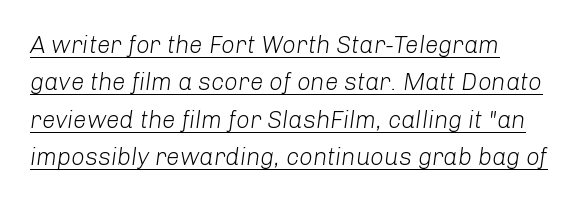
{"italic": "yes", "lean": "right", "slant_degrees": 8, "bold": "no", "underline": "yes", "align": "left", "line_spacing": "normal", "line_spacing_ratio": 1.56, "letter_spacing": "normal", "letter_spacing_em": 0.0, "glyph_px": 24}
